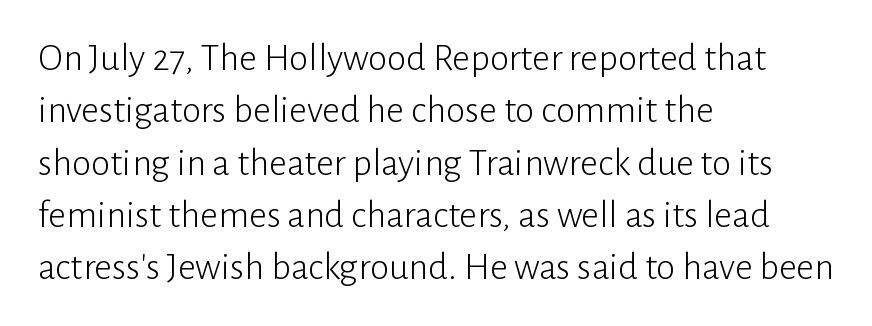
Q: Is the text bold? A: No.
Q: Is the text italic (slanted)? A: No, it is upright.
Q: Is the typeface a serif or a sans-serif typeface? A: Sans-serif.
Q: Is the text underlined? A: No.
Q: How is the paragraph aligned? A: Left-aligned.
Q: Is the spacing between letters normal or unusually wide? A: Normal.
Q: Is the spacing between lines tight, normal or loose? A: Normal.
Q: Width (condensed, normal, or wide)? A: Normal.
Q: Stroke contrast? A: Low.
Q: x-height? A: Medium.
Q: Monospaced? A: No.
